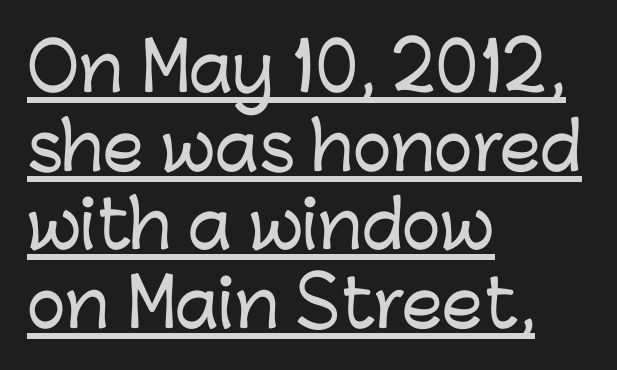
Compared with a centered layout, this one pins lines to the left instead. How are the letters spaced? Ordinarily, with no added tracking. The rendered words wear a rule along their underside. It's the straight-up-and-down kind of type. The designer went with a sans here, leaving each stem footless. Proportional: the letters do not fall into vertical columns.
